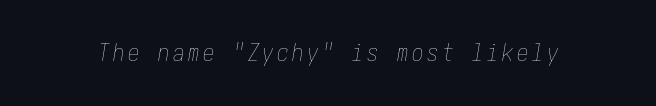
The image shows 23 px text type, italic (leaning right); set not underlined.
